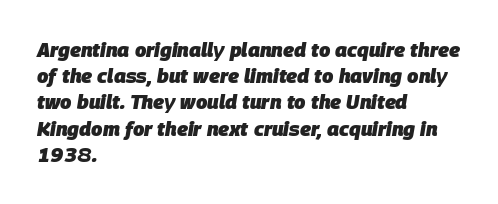
Q: Is the text bold? A: Yes.
Q: Is the text italic (slanted)? A: Yes, it leans right by about 9 degrees.
Q: Is the text underlined? A: No.
Q: How is the paragraph aligned? A: Left-aligned.
Q: Is the spacing between letters normal or unusually wide? A: Normal.
Q: Is the spacing between lines tight, normal or loose? A: Normal.
